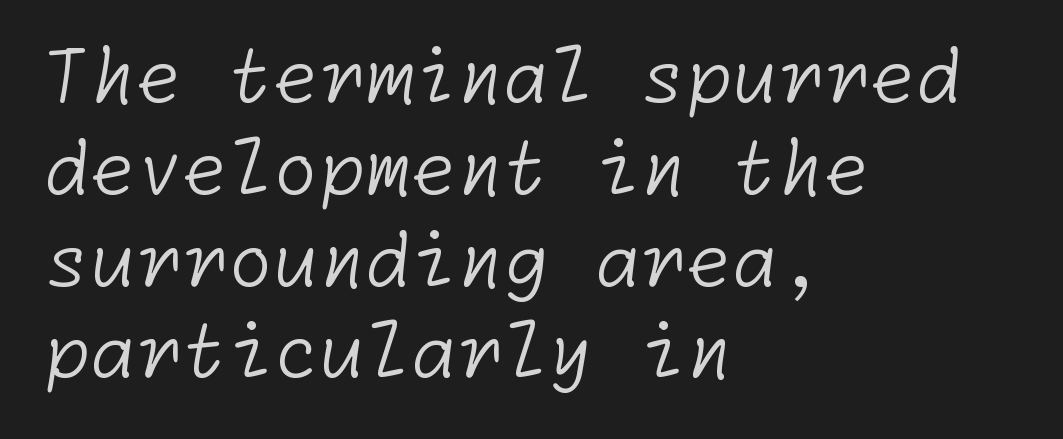
The image shows 74 px light sans-serif type; set left-aligned, line spacing 1.24x, normal letter spacing, not underlined; low stroke contrast and a medium x-height.
